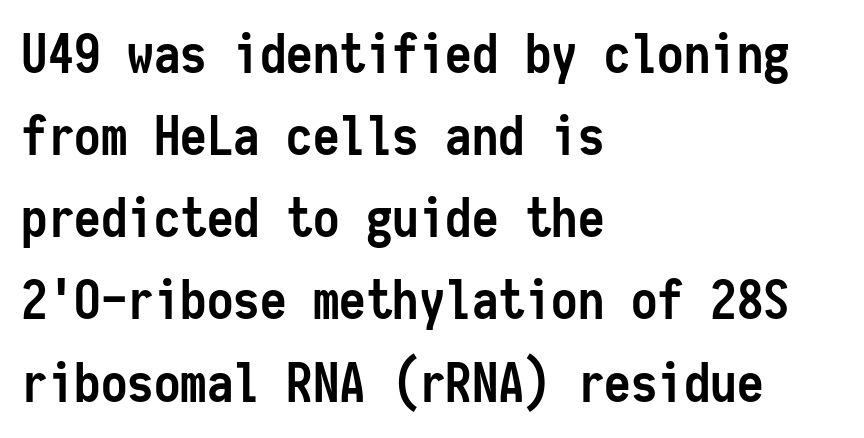
The image shows 53 px semibold, condensed sans-serif type, upright, monospaced; set left-aligned, normal line spacing (1.55x), normal letter spacing, not underlined; low stroke contrast and a medium x-height.
